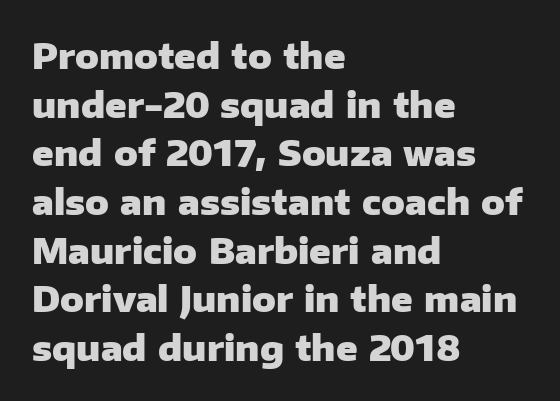
Q: Is the text bold? A: Yes.
Q: Is the text italic (slanted)? A: No, it is upright.
Q: Is the typeface a serif or a sans-serif typeface? A: Sans-serif.
Q: Is the text underlined? A: No.
Q: How is the paragraph aligned? A: Left-aligned.
Q: Is the spacing between letters normal or unusually wide? A: Normal.
Q: Is the spacing between lines tight, normal or loose? A: Normal.
Q: Width (condensed, normal, or wide)? A: Normal.
Q: Stroke contrast? A: Low.
Q: x-height? A: Medium.
Q: Monospaced? A: No.
